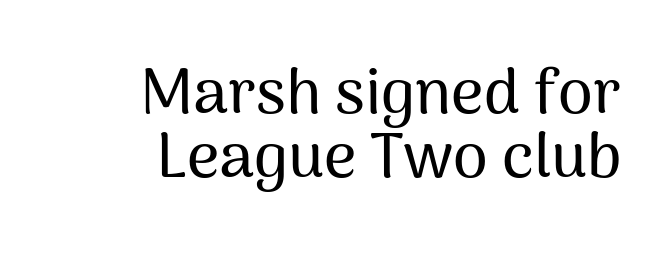
The image shows 63 px sans-serif type, upright; set right-aligned, tight line spacing (1.02x), normal letter spacing, not underlined; medium stroke contrast and a medium x-height.
